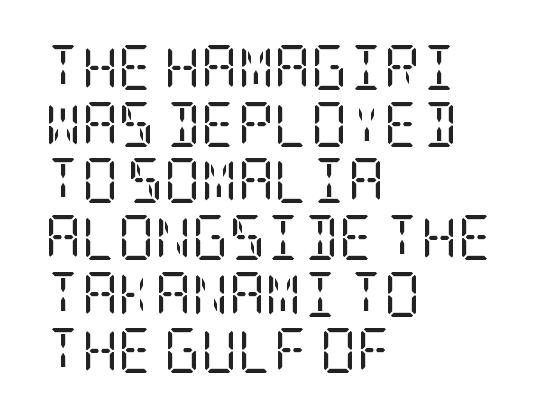
Successive baselines arrive at the customary interval. Each stroke keeps to a modest, everyday thickness or less. The typeface chosen for these lines features serifs. Observe the ordinary spacing: letters are neighbours, not strangers. The axis of the letterforms is exactly vertical. Alignment: flush left.
